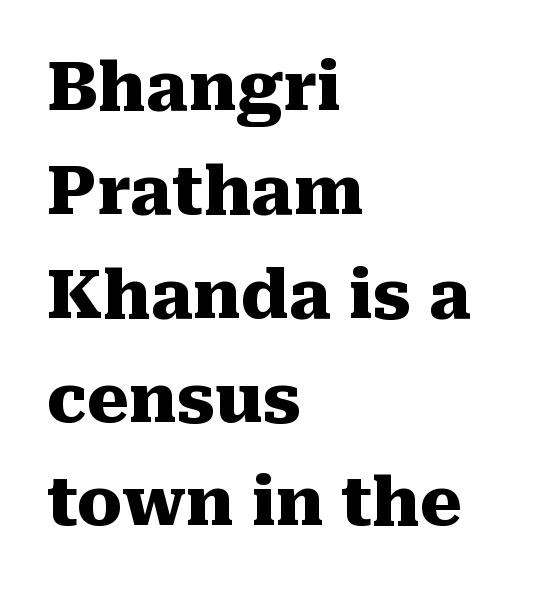
The image shows 67 px heavy serif type, upright; set left-aligned, normal line spacing (1.55x), normal letter spacing, not underlined; medium stroke contrast and a medium x-height.
